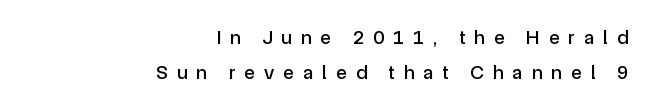
Type without underlining. Someone cranked the tracking dial way up on this one. Does the copy run flush right? Yes — the right margin is perfectly even. Posture: straight, roman, zero tilt.
